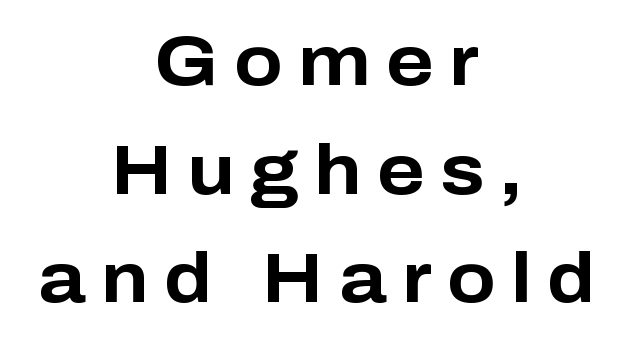
The image shows 71 px bold sans-serif type, upright; set centered, normal line spacing (1.53x), unusually wide letter spacing (+0.22 em), not underlined; low stroke contrast and a medium x-height.
